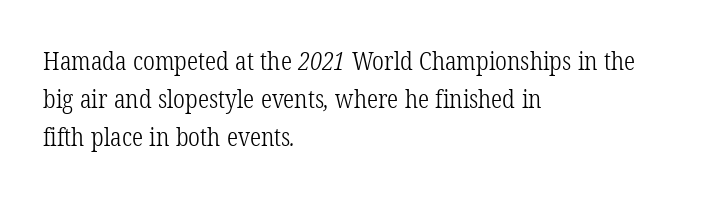
Every row of glyphs begins at an identical x-position on the left. The designer left line spacing at the default. No extra ink here — the face is not bold. Short note: letters normally spaced. The area under the type is left untouched.
